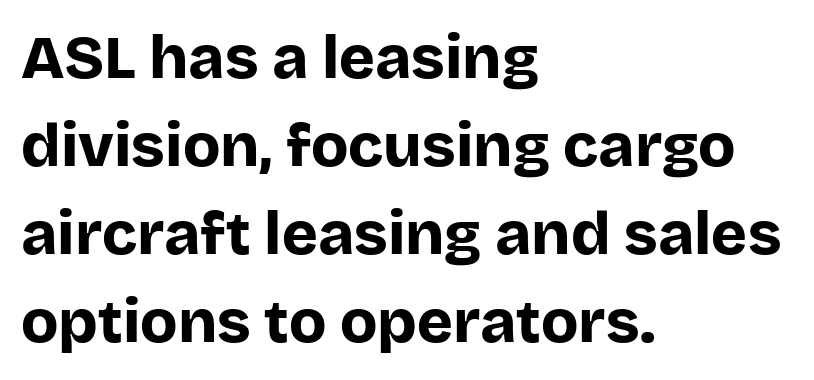
Visually the block forms a straight wall on the left and a jagged coastline on the right. These lines are composed in type without serifs. The vertical gap from one line to the next is medium. Only glyphs here, with clear space below each row.
